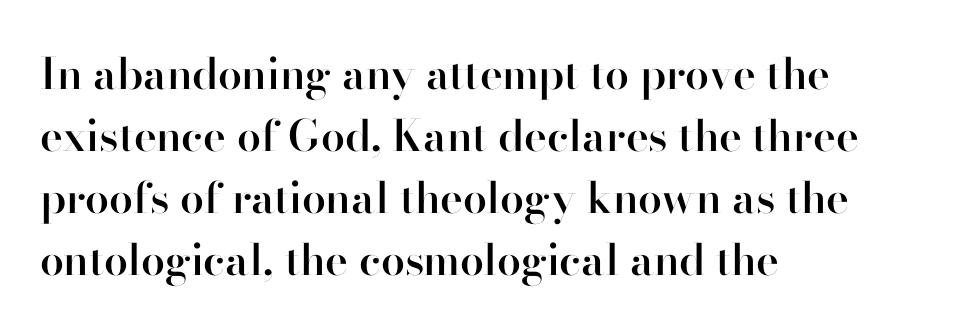
The image shows 43 px semibold sans-serif type, upright; set left-aligned, normal line spacing (1.44x), normal letter spacing, not underlined; high stroke contrast and a small x-height.
